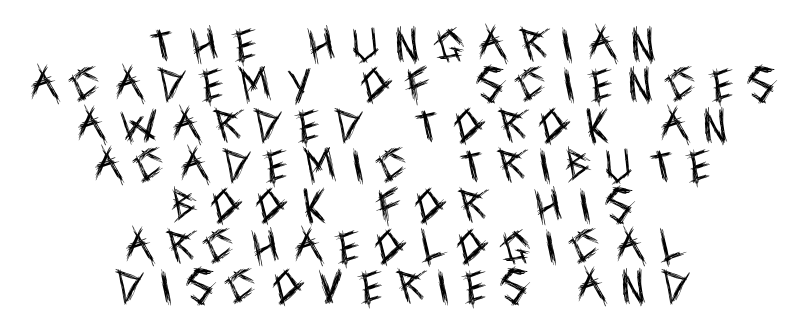
{"serif": "no", "italic": "no", "bold": "no", "weight": "regular", "width": "condensed", "x_height": "large", "monospaced": "no", "underline": "no", "align": "center", "line_spacing": "tight", "line_spacing_ratio": 1.09, "letter_spacing": "wide", "letter_spacing_em": 0.44, "glyph_px": 37}
